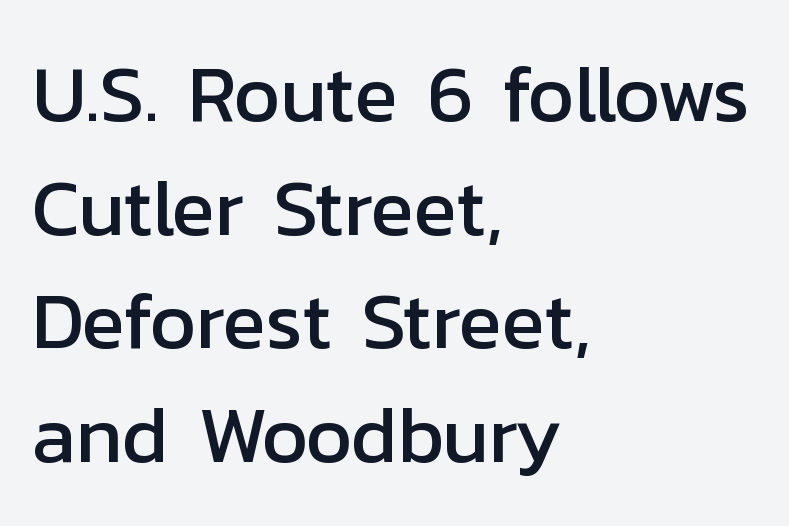
Q: Is the text italic (slanted)? A: No, it is upright.
Q: Is the typeface a serif or a sans-serif typeface? A: Sans-serif.
Q: Is the text underlined? A: No.
Q: How is the paragraph aligned? A: Left-aligned.
Q: Is the spacing between letters normal or unusually wide? A: Normal.
Q: Is the spacing between lines tight, normal or loose? A: Normal.
Q: Width (condensed, normal, or wide)? A: Normal.
Q: Stroke contrast? A: Low.
Q: x-height? A: Medium.
Q: Monospaced? A: No.
